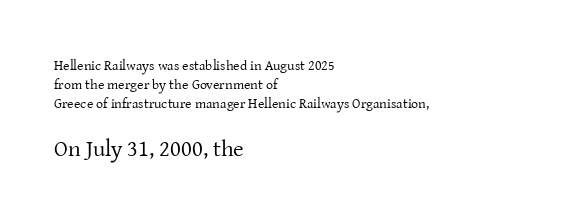
The rendering enlarges the type as you move from the upper chunk to the lower. Left-aligned paragraph, ragged on the right. If you measured baseline to baseline, you'd find a middling distance. How are the letters spaced? Ordinarily, with no added tracking. Stroke mass is kept to a normal reading level or below. Characters remain perfectly vertical along every line.
